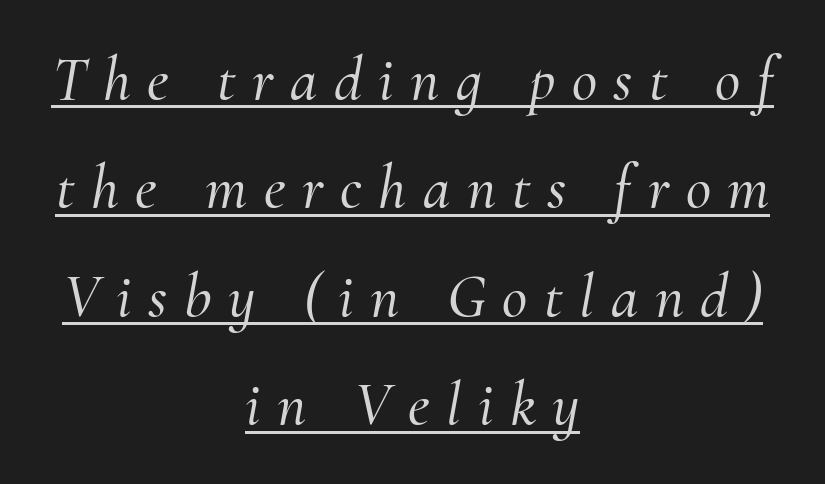
The image shows 62 px serif type, italic (leaning right); set centered, line spacing 1.75x, unusually wide letter spacing (+0.27 em), underlined; medium stroke contrast and a small x-height.
